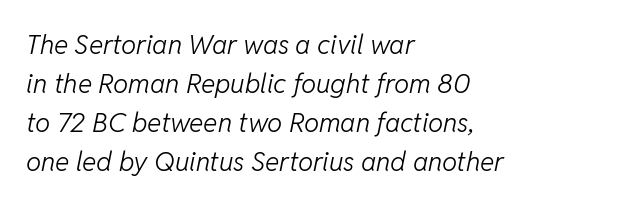
Rendered with sloped, italic letterforms. Regular leading. Short note: letters normally spaced. Heaviness? Minimal to ordinary, like unemphasized prose. The lines are quadded left. Letters rest on an invisible, unmarked baseline.
